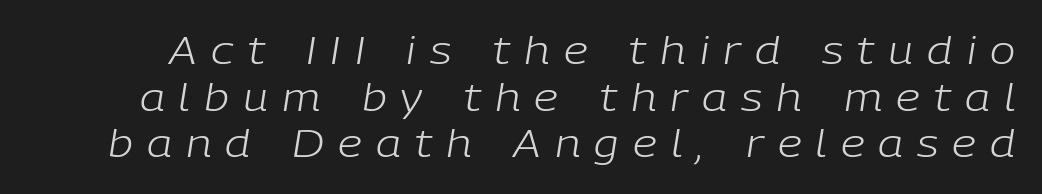
Q: Is the text bold? A: No.
Q: Is the text italic (slanted)? A: Yes, it leans right by about 9 degrees.
Q: Is the text underlined? A: No.
Q: Is the spacing between letters normal or unusually wide? A: Unusually wide.
Q: Width (condensed, normal, or wide)? A: Normal.
Q: Stroke contrast? A: Low.
Q: x-height? A: Medium.
Q: Monospaced? A: No.
